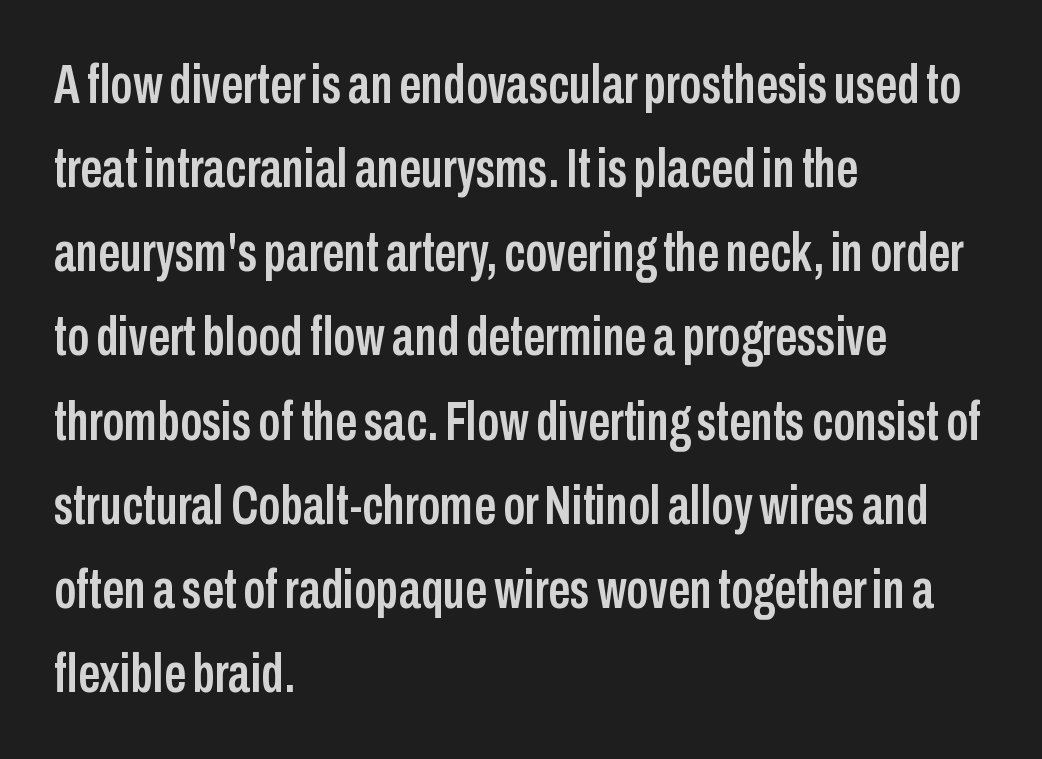
The face used here is proportionally spaced, like ordinary book or web type. The typesetter chose a ragged-right arrangement here. Every stem runs plumb, perpendicular to the baseline. Serifs: no, the terminals of the letterforms are clean. Students, observe: this is what conventionally led text looks like.
